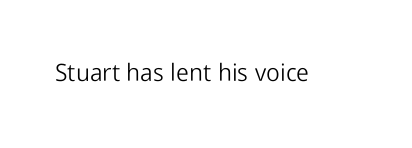
Q: Is the text bold? A: No.
Q: Is the text italic (slanted)? A: No, it is upright.
Q: Is the text underlined? A: No.
Q: Is the spacing between letters normal or unusually wide? A: Normal.
